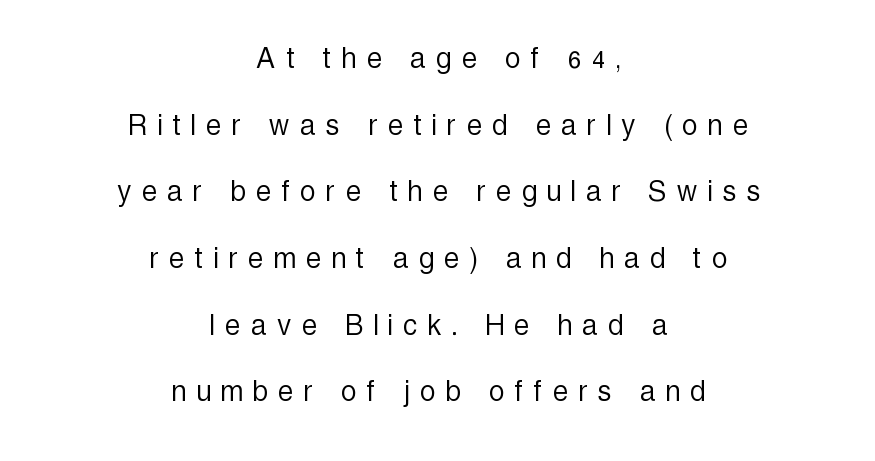
{"serif": "no", "italic": "no", "bold": "no", "weight": "light", "width": "condensed", "x_height": "medium", "monospaced": "no", "underline": "no", "align": "center", "line_spacing": "loose", "line_spacing_ratio": 1.96, "letter_spacing": "wide", "letter_spacing_em": 0.32, "glyph_px": 34}
